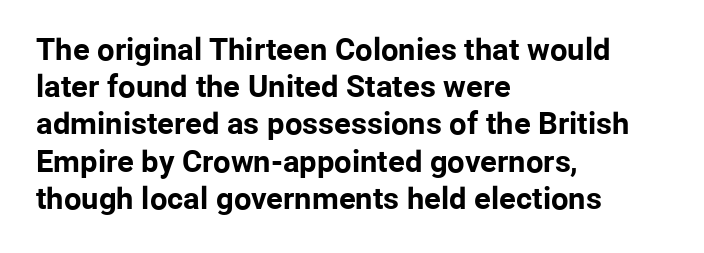
Q: Is the text bold? A: Yes.
Q: Is the text italic (slanted)? A: No, it is upright.
Q: Is the typeface a serif or a sans-serif typeface? A: Sans-serif.
Q: Is the text underlined? A: No.
Q: How is the paragraph aligned? A: Left-aligned.
Q: Is the spacing between letters normal or unusually wide? A: Normal.
Q: Width (condensed, normal, or wide)? A: Normal.
Q: Stroke contrast? A: Low.
Q: x-height? A: Medium.
Q: Monospaced? A: No.
